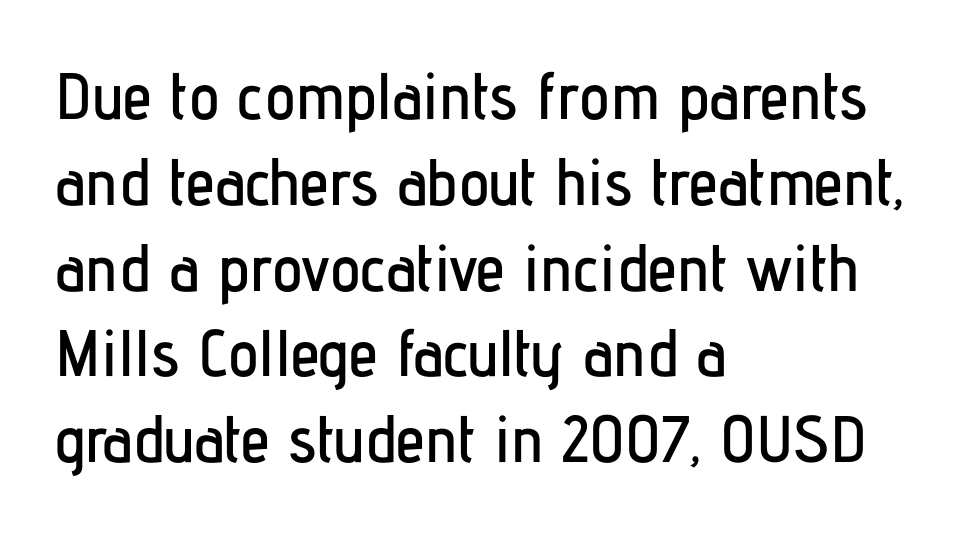
The typesetter chose a ragged-right arrangement here. Inter-character spacing is left at the font's built-in metrics. This sample uses an upright cut, with every glyph sitting square on the baseline. Each new line begins a customary step beneath the previous one. A typesetter would call this proportional, since set widths differ per character.
